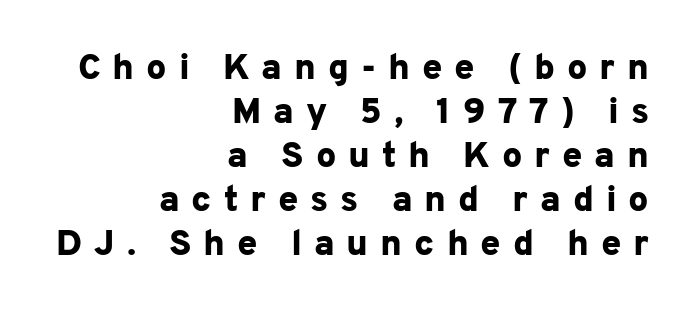
Observe the wide spacing: letters keep a clear distance from each other. Posture: straight, roman, zero tilt. Chunky letters — that's bold for sure. Grotesque or geometric, the face here clearly has no serifs. The rendering anchors every line to the right-hand side.
